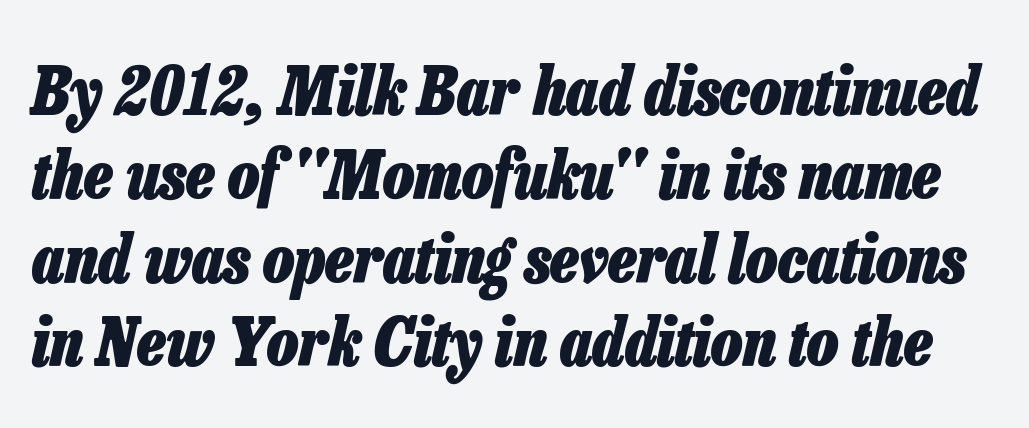
{"italic": "yes", "lean": "right", "slant_degrees": 13, "bold": "yes", "weight": "heavy", "width": "condensed", "stroke_contrast": "low", "x_height": "medium", "monospaced": "no", "underline": "no", "line_spacing": "normal", "line_spacing_ratio": 1.27, "letter_spacing": "normal", "letter_spacing_em": 0.0, "glyph_px": 66}
